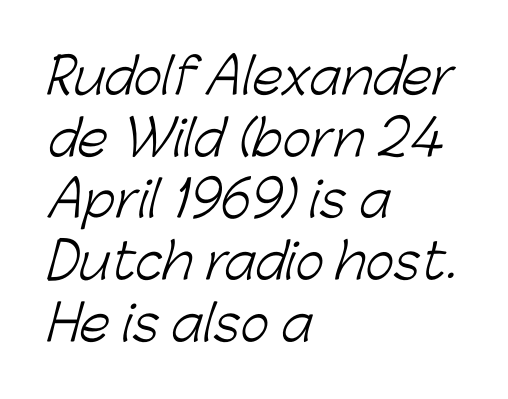
The baseline area is clear. A typesetter would call this proportional, since set widths differ per character. The rendering uses a moderate line-height, typical for paragraphs. Serif or sans? Sans — the stroke terminals are bare. Counters stay open thanks to moderate or lighter strokes. Layout note: lines flush left.
